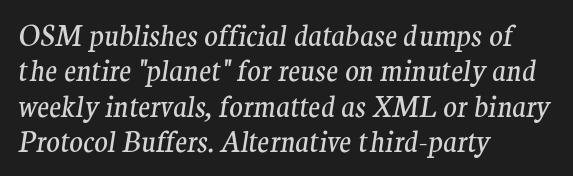
The image shows 28 px regular-weight serif type, italic (leaning right); set left-aligned, normal line spacing (1.26x), normal letter spacing, not underlined; medium stroke contrast and a medium x-height.
